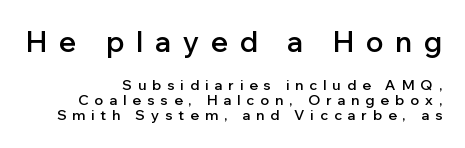
Q: Is the text bold? A: Semi-bold.
Q: Is the text italic (slanted)? A: No, it is upright.
Q: Is the typeface a serif or a sans-serif typeface? A: Sans-serif.
Q: Is the text underlined? A: No.
Q: How is the paragraph aligned? A: Right-aligned.
Q: Is the spacing between letters normal or unusually wide? A: Unusually wide.
Q: Is the spacing between lines tight, normal or loose? A: Tight.
Q: Which block of text is set in a larger size, the first (top) or the second (bottom)? A: The first (top) one.
Q: Width (condensed, normal, or wide)? A: Normal.
Q: Stroke contrast? A: Low.
Q: x-height? A: Medium.
Q: Monospaced? A: No.
